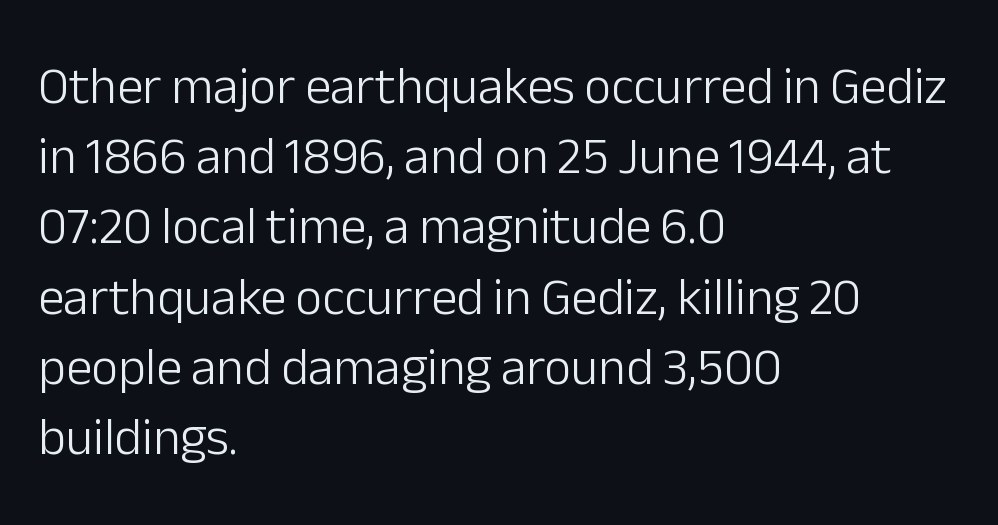
The lettering stays uniformly vertical, giving the passage a roman look. The line-height multiplier appears to be the usual default. No extra ink here — the face is not bold. Just letters on the line, the space beneath them empty. The line texture is even and compact thanks to regular tracking. Proportional: the letters do not fall into vertical columns.
